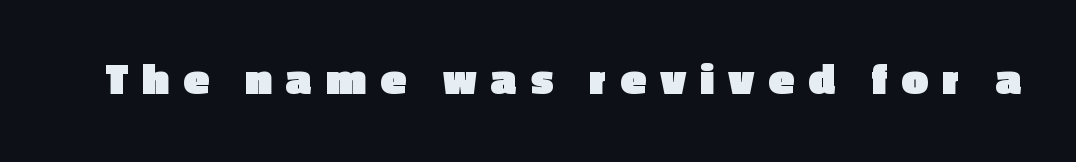
{"serif": "no", "italic": "no", "bold": "yes", "weight": "heavy", "width": "normal", "x_height": "medium", "monospaced": "no", "underline": "no", "letter_spacing": "wide", "letter_spacing_em": 0.32, "glyph_px": 46}
